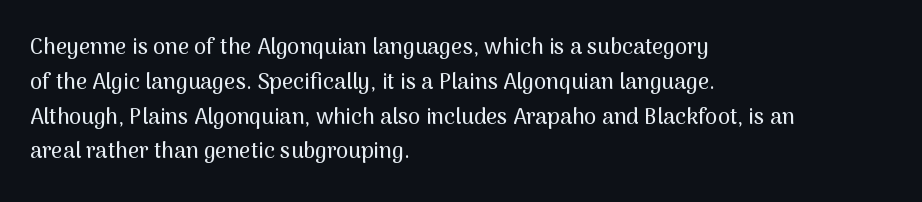
The letters stand straight up with perfectly vertical stems. The strip under each line holds only bare page. Each new line begins a customary step beneath the previous one. Inter-character spacing is left at the font's built-in metrics. The paragraph shown leans on its left margin.
